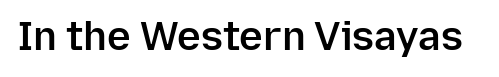
Q: Is the text bold? A: Semi-bold.
Q: Is the text italic (slanted)? A: No, it is upright.
Q: Is the typeface a serif or a sans-serif typeface? A: Sans-serif.
Q: Is the text underlined? A: No.
Q: Is the spacing between letters normal or unusually wide? A: Normal.
Q: Width (condensed, normal, or wide)? A: Normal.
Q: Stroke contrast? A: Low.
Q: x-height? A: Medium.
Q: Monospaced? A: No.
